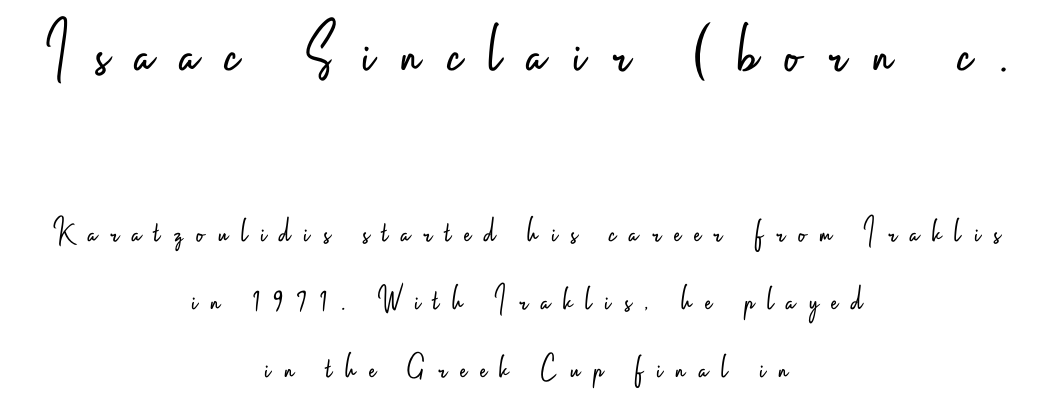
Q: Is the text bold? A: No.
Q: Is the text italic (slanted)? A: Yes.
Q: Is the typeface a serif or a sans-serif typeface? A: Sans-serif.
Q: Is the text underlined? A: No.
Q: How is the paragraph aligned? A: Centered.
Q: Is the spacing between letters normal or unusually wide? A: Unusually wide.
Q: Which block of text is set in a larger size, the first (top) or the second (bottom)? A: The first (top) one.
Q: Width (condensed, normal, or wide)? A: Condensed.
Q: Stroke contrast? A: Low.
Q: x-height? A: Small.
Q: Monospaced? A: No.
